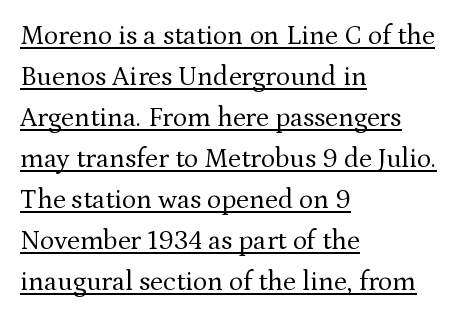
Q: Is the text bold? A: No.
Q: Is the text italic (slanted)? A: No, it is upright.
Q: Is the text underlined? A: Yes.
Q: How is the paragraph aligned? A: Left-aligned.
Q: Is the spacing between letters normal or unusually wide? A: Normal.
Q: Is the spacing between lines tight, normal or loose? A: Normal.
